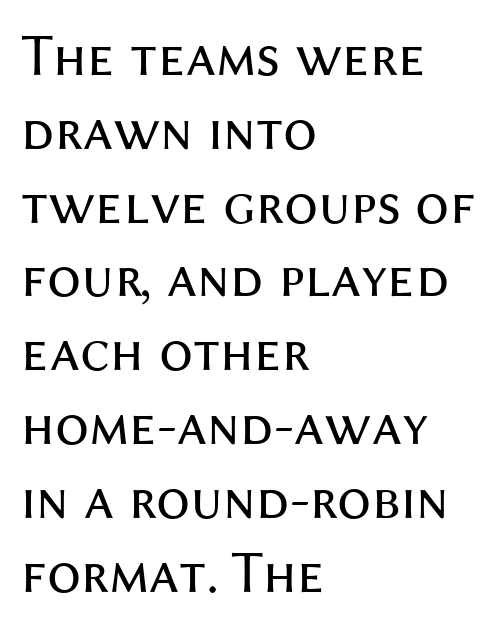
{"serif": "no", "italic": "no", "bold": "no", "weight": "regular", "width": "normal", "stroke_contrast": "medium", "x_height": "medium", "monospaced": "no", "underline": "no", "align": "left", "line_spacing_ratio": 1.23, "letter_spacing": "normal", "letter_spacing_em": 0.0, "glyph_px": 60}
